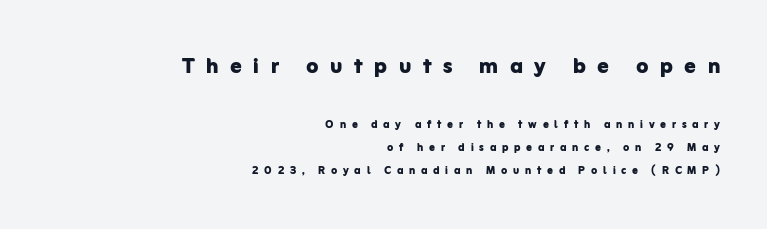
Short and long lines alike share a common ending point at right. Clear beneath every line of the passage. The passage shown has open, widely tracked lettering throughout. The rendering uses natural spacing where letterforms have individual widths. You can tell it's not italic because the verticals are truly vertical. Note: no serifs on the glyphs.
